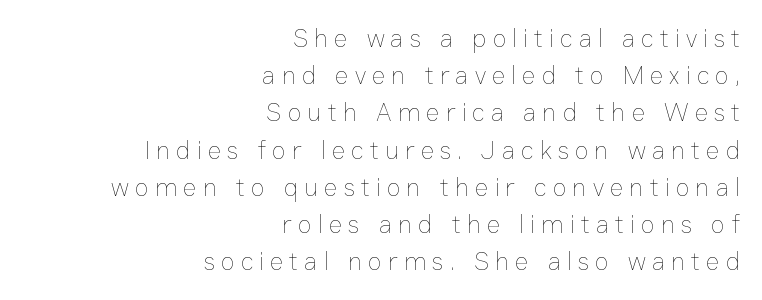
Every stem runs plumb, perpendicular to the baseline. Caption: face not bold, strokes unweighted. Line endings align vertically; line beginnings do not. Is there much room between lines? A standard amount, neither cramped nor airy. The letterforms stand isolated, each surrounded by extra space.
